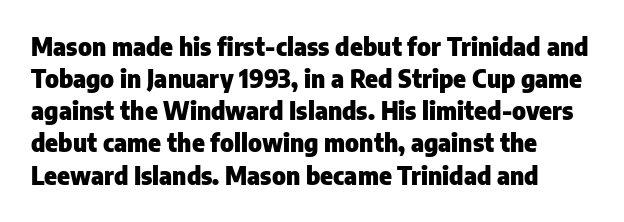
Q: Is the text bold? A: Yes.
Q: Is the text italic (slanted)? A: No, it is upright.
Q: Is the text underlined? A: No.
Q: Is the spacing between letters normal or unusually wide? A: Normal.
Q: Is the spacing between lines tight, normal or loose? A: Normal.
